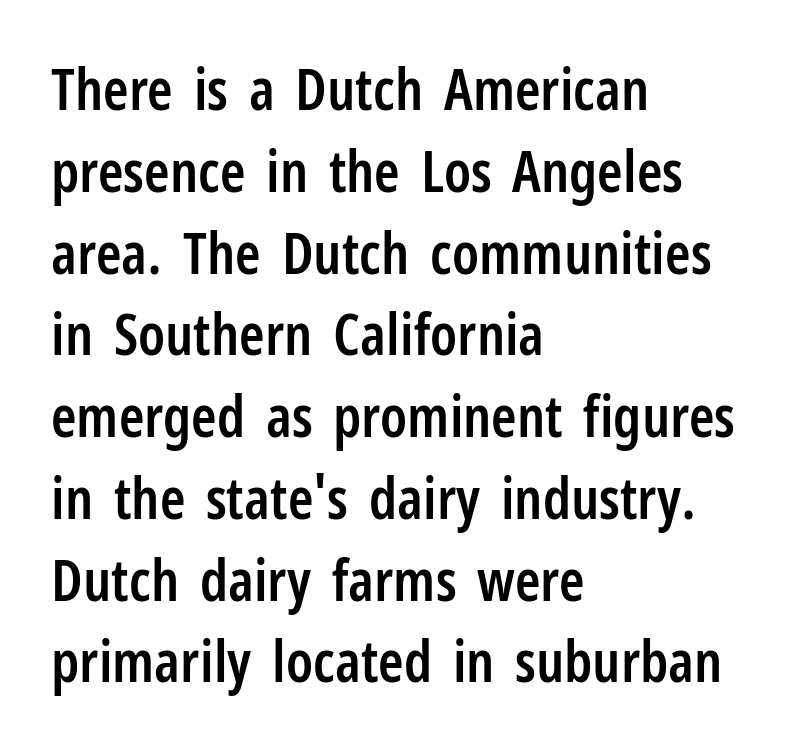
Compared with typical body copy, the letter spacing here is the same. Layout note: lines flush left. The rendering uses natural spacing where letterforms have individual widths. The specimen omits any rule beneath the text block's lines.
